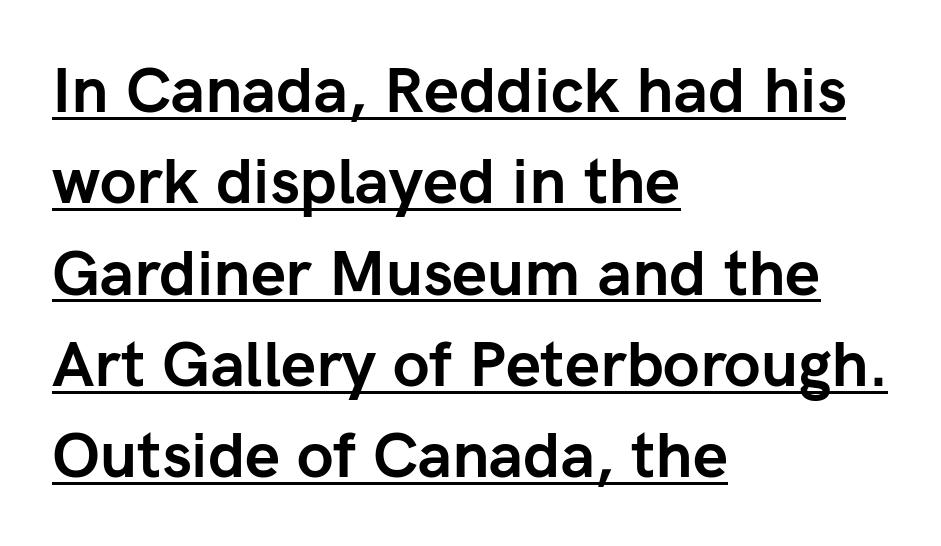
{"serif": "no", "italic": "no", "bold": "yes", "weight": "semibold", "width": "normal", "stroke_contrast": "low", "x_height": "medium", "monospaced": "no", "underline": "yes", "align": "left", "line_spacing": "normal", "line_spacing_ratio": 1.45, "letter_spacing": "normal", "letter_spacing_em": 0.0, "glyph_px": 63}
